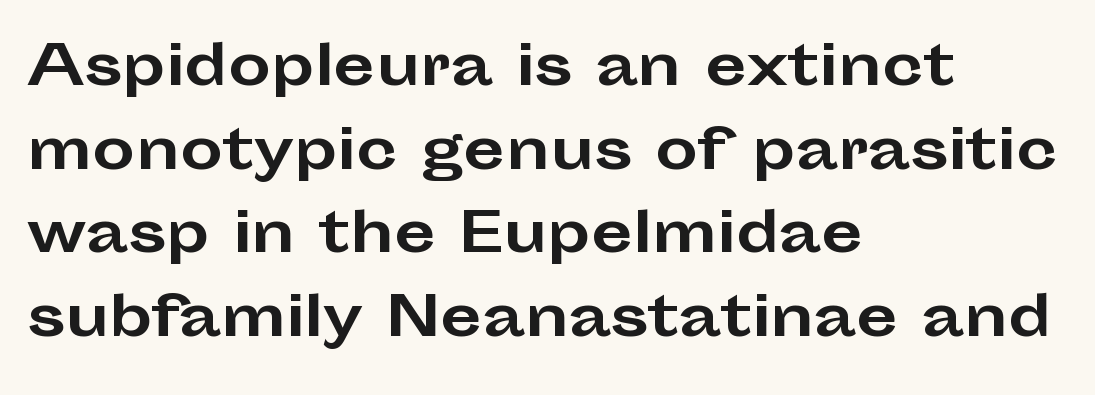
The image shows 54 px bold, wide sans-serif type, upright; set left-aligned, normal line spacing (1.55x), normal letter spacing, not underlined; low stroke contrast and a medium x-height.
